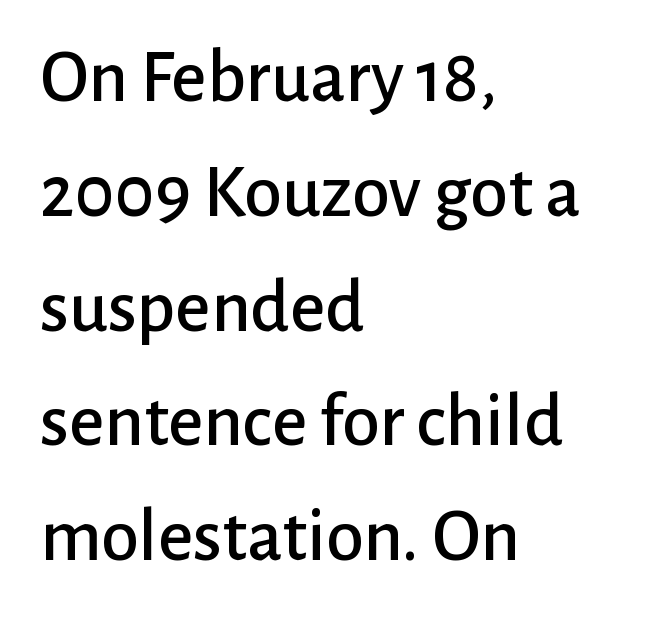
{"serif": "no", "italic": "no", "width": "normal", "stroke_contrast": "low", "x_height": "medium", "monospaced": "no", "underline": "no", "align": "left", "line_spacing": "normal", "line_spacing_ratio": 1.51, "letter_spacing": "normal", "letter_spacing_em": 0.0, "glyph_px": 76}
